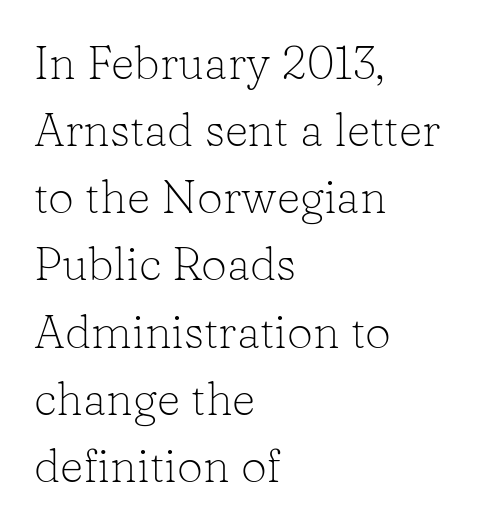
Q: Is the text bold? A: No.
Q: Is the text italic (slanted)? A: No, it is upright.
Q: Is the typeface a serif or a sans-serif typeface? A: Serif.
Q: Is the text underlined? A: No.
Q: How is the paragraph aligned? A: Left-aligned.
Q: Is the spacing between letters normal or unusually wide? A: Normal.
Q: Is the spacing between lines tight, normal or loose? A: Normal.
Q: Width (condensed, normal, or wide)? A: Normal.
Q: Stroke contrast? A: Low.
Q: x-height? A: Medium.
Q: Monospaced? A: No.
